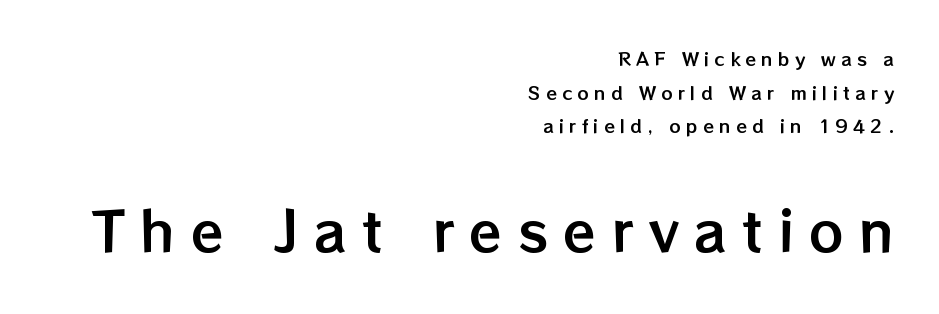
The text block is weighted toward the right margin, trailing off unevenly leftward. The gap between lines stays unmarked. The face used here is rendered with a markedly widened letterfit. The later block is typeset at a bigger size than the earlier block. Each letter keeps its own natural width here, so spacing adapts to shape.
